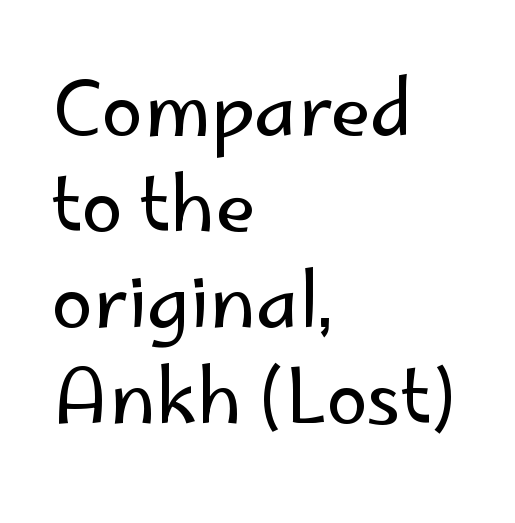
{"serif": "no", "italic": "no", "bold": "no", "weight": "regular", "width": "normal", "stroke_contrast": "low", "x_height": "small", "monospaced": "no", "underline": "no", "align": "left", "line_spacing": "normal", "line_spacing_ratio": 1.28, "letter_spacing": "normal", "letter_spacing_em": 0.0, "glyph_px": 75}
